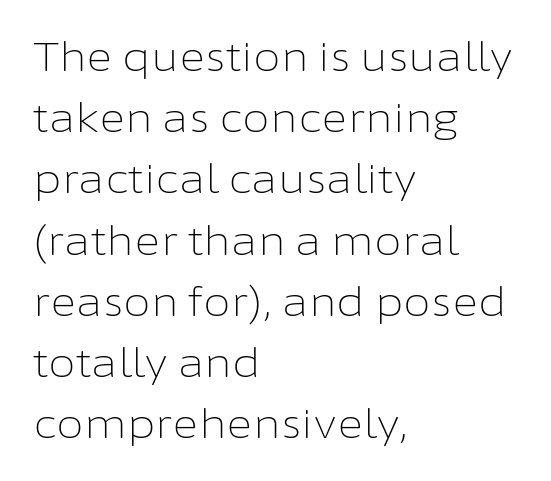
The image shows 40 px light sans-serif type, upright; set left-aligned, normal line spacing (1.53x), normal letter spacing, not underlined; low stroke contrast and a medium x-height.
